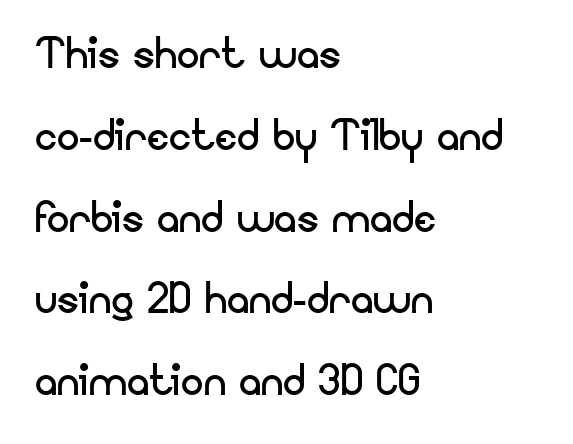
Q: Is the text bold? A: No.
Q: Is the text italic (slanted)? A: No, it is upright.
Q: Is the typeface a serif or a sans-serif typeface? A: Sans-serif.
Q: Is the text underlined? A: No.
Q: How is the paragraph aligned? A: Left-aligned.
Q: Is the spacing between letters normal or unusually wide? A: Normal.
Q: Is the spacing between lines tight, normal or loose? A: Normal.
Q: Width (condensed, normal, or wide)? A: Normal.
Q: Stroke contrast? A: Low.
Q: x-height? A: Small.
Q: Monospaced? A: No.
